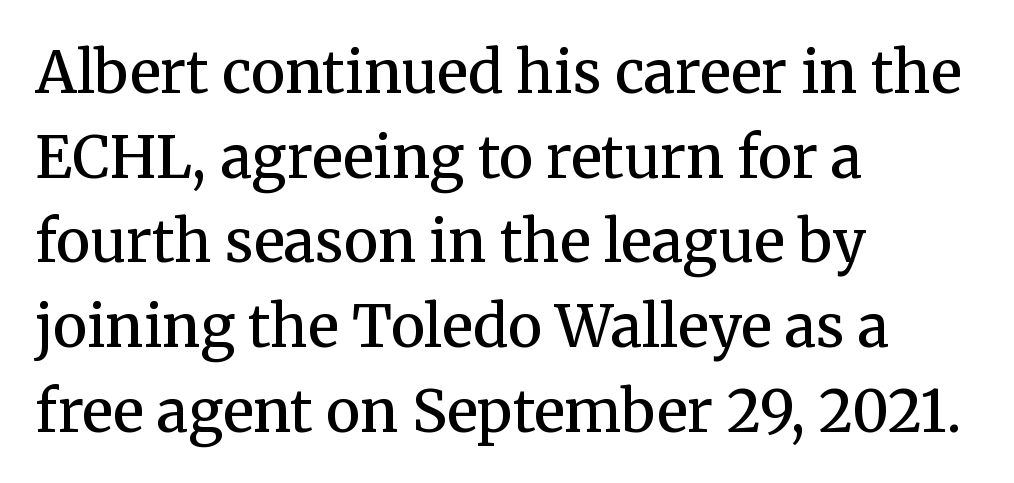
Q: Is the text bold? A: Semi-bold.
Q: Is the text italic (slanted)? A: No, it is upright.
Q: Is the typeface a serif or a sans-serif typeface? A: Serif.
Q: Is the text underlined? A: No.
Q: How is the paragraph aligned? A: Left-aligned.
Q: Is the spacing between letters normal or unusually wide? A: Normal.
Q: Is the spacing between lines tight, normal or loose? A: Normal.
Q: Width (condensed, normal, or wide)? A: Normal.
Q: Stroke contrast? A: Medium.
Q: x-height? A: Medium.
Q: Monospaced? A: No.
